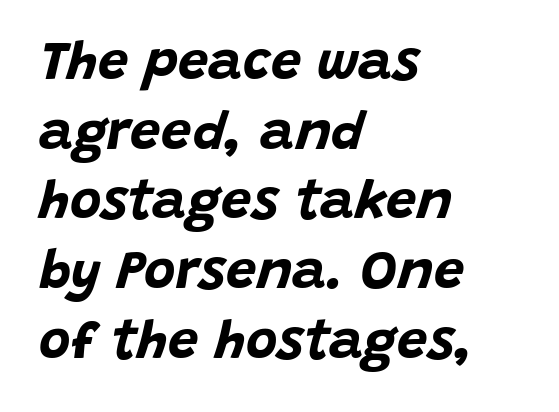
The letters advance in unequal steps, a hallmark of proportional type. The font is running at its bold setting. Vertically, the passage feels balanced, rows spaced as you'd expect. Emphasis-style slanted type is in use. Check the space under the baseline: it is left empty. Tracking value appears to be zero — textbook default spacing.
